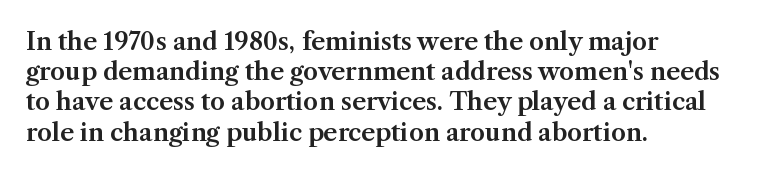
{"italic": "no", "underline": "no", "align": "left", "line_spacing": "normal", "line_spacing_ratio": 1.26, "letter_spacing": "normal", "letter_spacing_em": 0.0, "glyph_px": 24}
